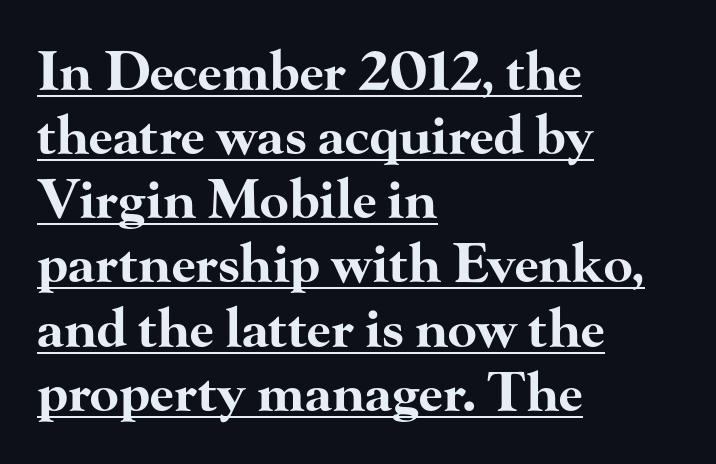
{"serif": "yes", "italic": "no", "bold": "yes", "weight": "bold", "width": "wide", "stroke_contrast": "high", "x_height": "small", "monospaced": "no", "underline": "yes", "align": "left", "line_spacing_ratio": 1.21, "letter_spacing": "normal", "letter_spacing_em": 0.0, "glyph_px": 53}
